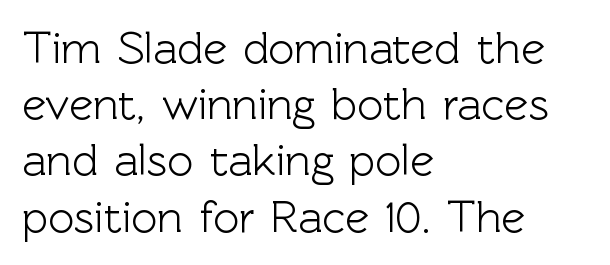
The image shows 45 px sans-serif type, upright; set left-aligned, normal line spacing (1.25x), normal letter spacing, not underlined; a medium x-height.
